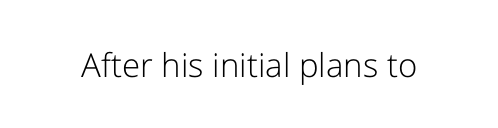
The glyphs in this specimen are sans serif. The cut favours lightness, reaching ordinary text weight at its darkest. Is this a fixed-width face? No — the glyphs have proportional, varying widths. Every stem runs plumb, perpendicular to the baseline. Rule under the text: the space is simply empty.
